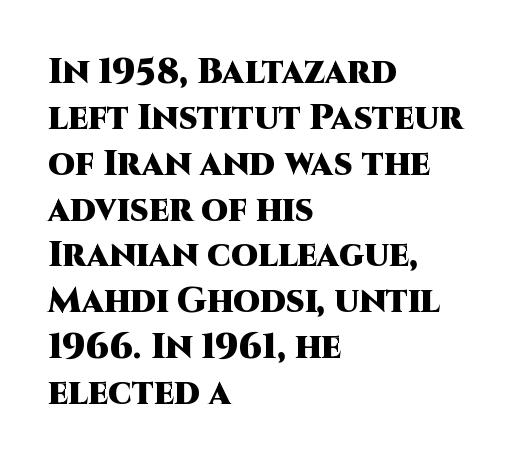
{"serif": "no", "italic": "no", "bold": "yes", "weight": "heavy", "width": "normal", "stroke_contrast": "high", "x_height": "large", "monospaced": "no", "underline": "no", "align": "left", "line_spacing": "normal", "line_spacing_ratio": 1.31, "letter_spacing": "normal", "letter_spacing_em": 0.0, "glyph_px": 35}
